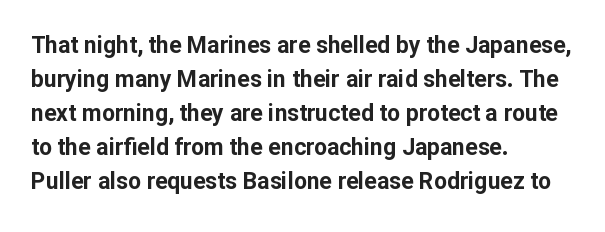
Q: Is the text bold? A: Yes.
Q: Is the text italic (slanted)? A: No, it is upright.
Q: Is the text underlined? A: No.
Q: How is the paragraph aligned? A: Left-aligned.
Q: Is the spacing between letters normal or unusually wide? A: Normal.
Q: Is the spacing between lines tight, normal or loose? A: Normal.
